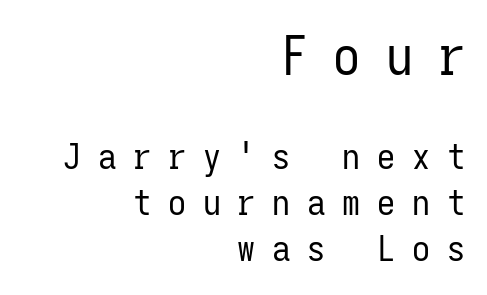
{"serif": "no", "italic": "no", "bold": "no", "weight": "regular", "width": "condensed", "stroke_contrast": "low", "x_height": "medium", "monospaced": "yes", "underline": "no", "align": "right", "line_spacing": "normal", "line_spacing_ratio": 1.28, "letter_spacing": "wide", "letter_spacing_em": 0.47, "larger_block": "first", "size_ratio": 1.5, "glyph_px": 54}
